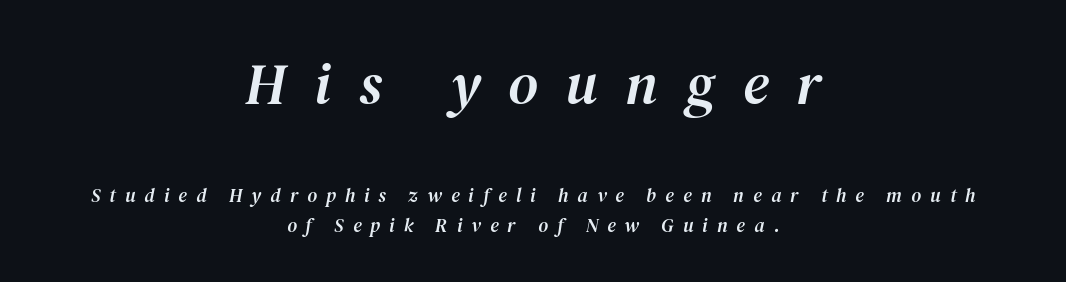
Looking at the ascenders, they clearly lean. What stands out about the letter spacing? Its width — letters are far apart. The initial chunk of copy outweighs the following chunk in type size. Think of a printed novel: that variable character pitch is what you see here. The rag falls on both sides of this text block equally.
